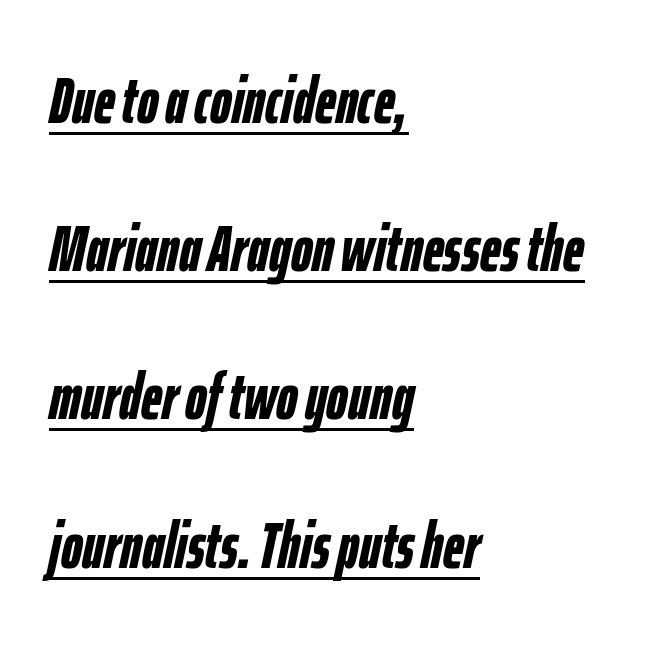
Q: Is the text bold? A: Yes.
Q: Is the text italic (slanted)? A: Yes, it leans right by about 12 degrees.
Q: Is the text underlined? A: Yes.
Q: How is the paragraph aligned? A: Left-aligned.
Q: Is the spacing between letters normal or unusually wide? A: Normal.
Q: Is the spacing between lines tight, normal or loose? A: Loose.
Q: Width (condensed, normal, or wide)? A: Condensed.
Q: Stroke contrast? A: Low.
Q: x-height? A: Medium.
Q: Monospaced? A: No.
